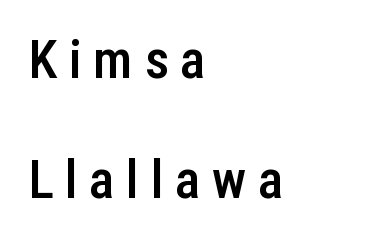
The image shows 53 px semibold, condensed sans-serif type, upright; set left-aligned, loose line spacing (2.27x), unusually wide letter spacing (+0.22 em), not underlined; low stroke contrast and a medium x-height.
